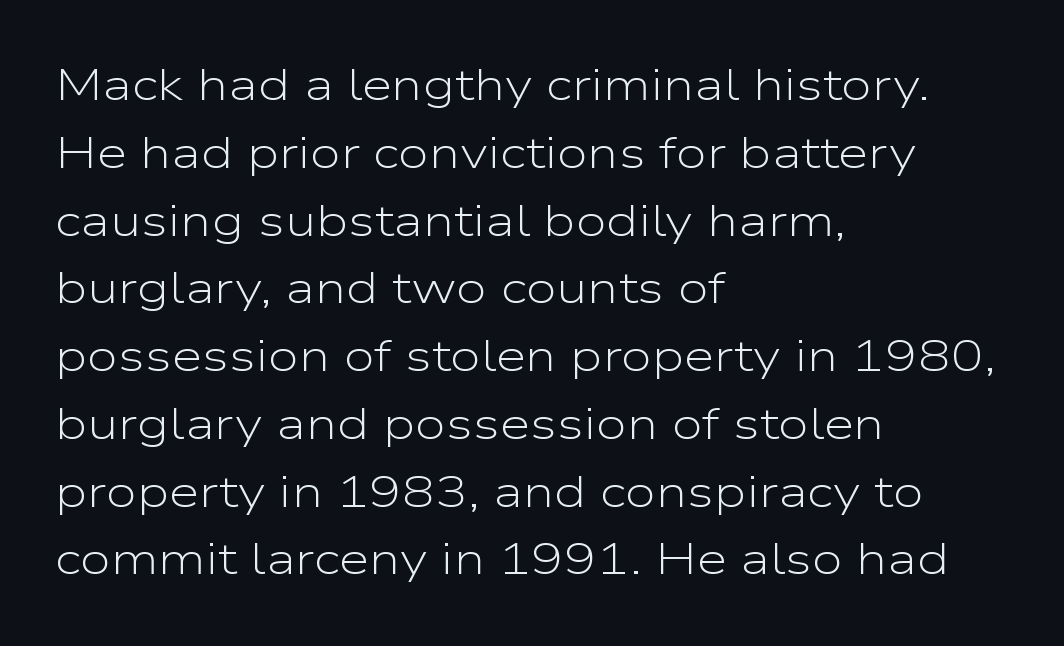
The image shows 44 px light, wide sans-serif type, upright; set left-aligned, normal line spacing (1.54x), normal letter spacing, not underlined; low stroke contrast and a medium x-height.
